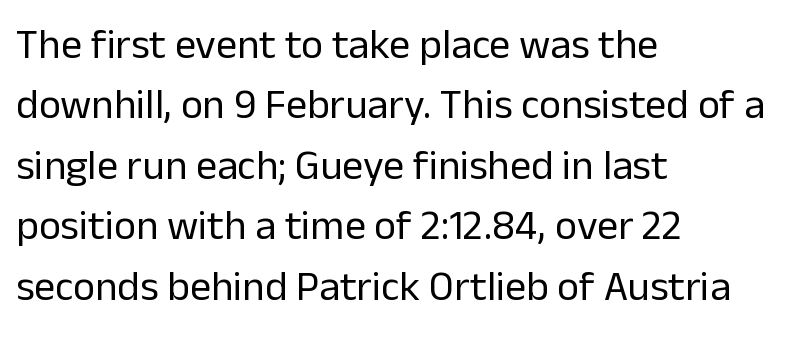
{"serif": "no", "italic": "no", "bold": "no", "weight": "regular", "width": "normal", "stroke_contrast": "low", "x_height": "medium", "monospaced": "no", "underline": "no", "align": "left", "line_spacing": "normal", "line_spacing_ratio": 1.44, "letter_spacing": "normal", "letter_spacing_em": 0.0, "glyph_px": 42}
